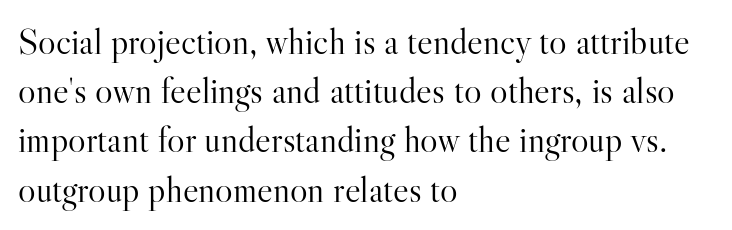
Q: Is the text bold? A: No.
Q: Is the text italic (slanted)? A: No, it is upright.
Q: Is the typeface a serif or a sans-serif typeface? A: Serif.
Q: Is the text underlined? A: No.
Q: How is the paragraph aligned? A: Left-aligned.
Q: Is the spacing between letters normal or unusually wide? A: Normal.
Q: Is the spacing between lines tight, normal or loose? A: Normal.
Q: Width (condensed, normal, or wide)? A: Normal.
Q: Stroke contrast? A: High.
Q: x-height? A: Small.
Q: Monospaced? A: No.
